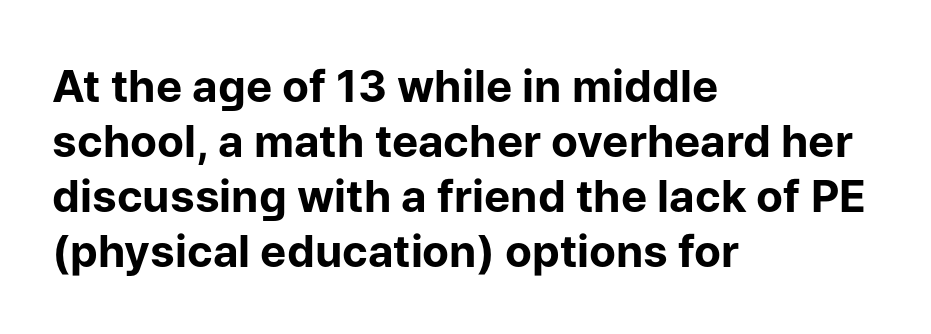
Q: Is the text bold? A: Yes.
Q: Is the text italic (slanted)? A: No, it is upright.
Q: Is the typeface a serif or a sans-serif typeface? A: Sans-serif.
Q: Is the text underlined? A: No.
Q: How is the paragraph aligned? A: Left-aligned.
Q: Is the spacing between letters normal or unusually wide? A: Normal.
Q: Is the spacing between lines tight, normal or loose? A: Normal.
Q: Width (condensed, normal, or wide)? A: Normal.
Q: Stroke contrast? A: Low.
Q: x-height? A: Medium.
Q: Monospaced? A: No.
